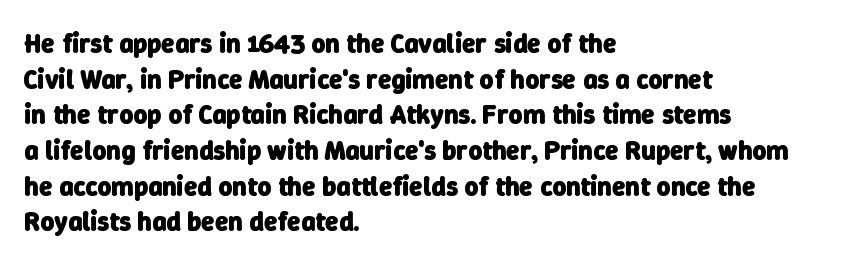
How would I describe the line gaps? Plain and ordinary. Casual observation: everything's shoved over to the left. The words here are not underlined. Students, note that the glyphs here touch the page at normal intervals. Strong, thick strokes mark this as bold type.
